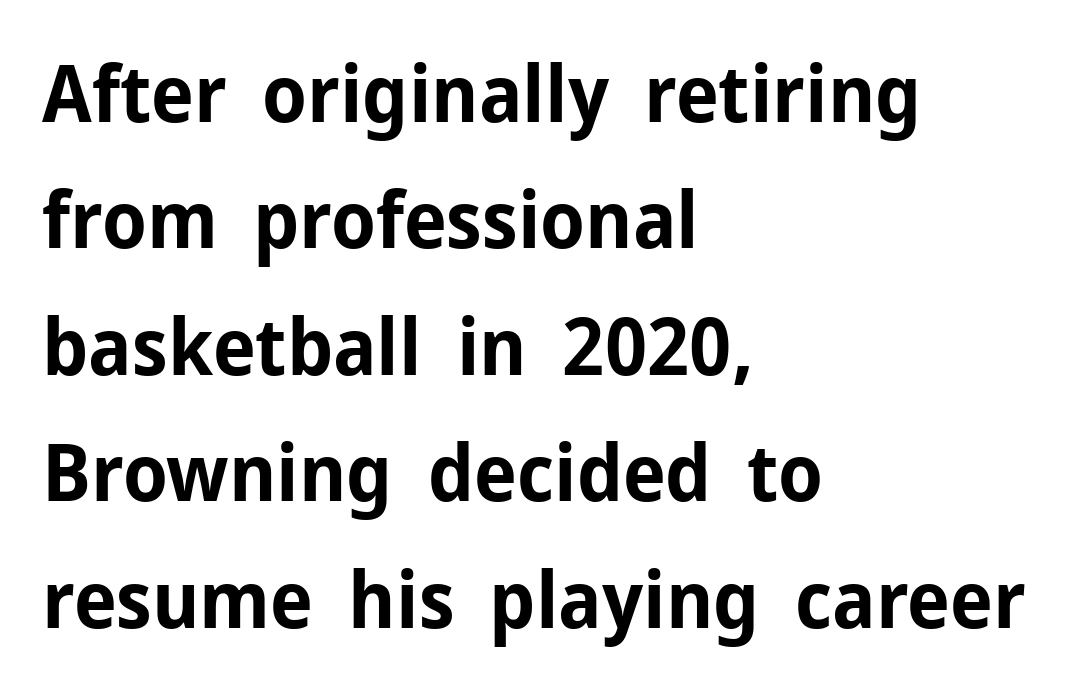
{"serif": "no", "italic": "no", "bold": "yes", "weight": "bold", "width": "normal", "stroke_contrast": "low", "x_height": "medium", "monospaced": "no", "underline": "no", "align": "left", "line_spacing": "normal", "line_spacing_ratio": 1.6, "letter_spacing": "normal", "letter_spacing_em": 0.0, "glyph_px": 79}
